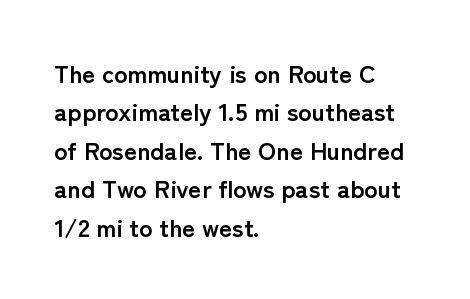
Q: Is the text bold? A: Yes.
Q: Is the text italic (slanted)? A: No, it is upright.
Q: Is the text underlined? A: No.
Q: How is the paragraph aligned? A: Left-aligned.
Q: Is the spacing between letters normal or unusually wide? A: Normal.
Q: Is the spacing between lines tight, normal or loose? A: Normal.
